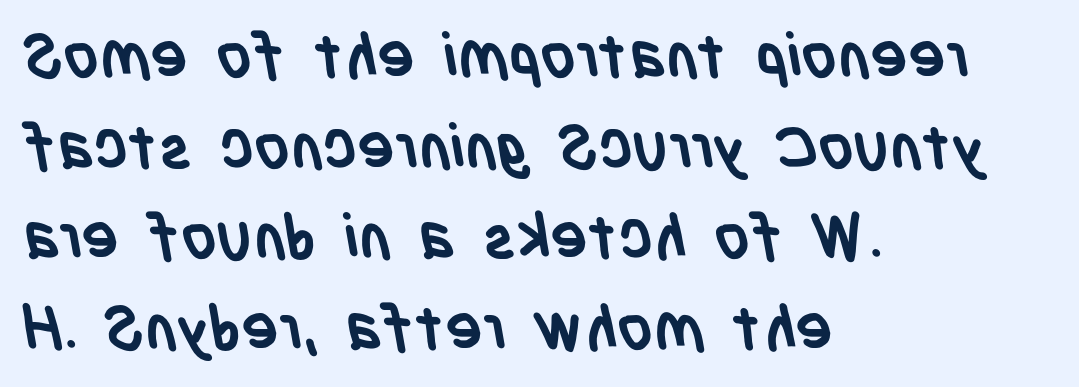
Each letter keeps its own natural width here, so spacing adapts to shape. Beneath every word, the page is bare. How would I describe the line gaps? Plain and ordinary. Typeset ragged right — the left edge is the straight one. Observe the absence of serifs on each vertical stroke in this sample. The gaps between neighbouring characters are ordinary and unremarkable.
